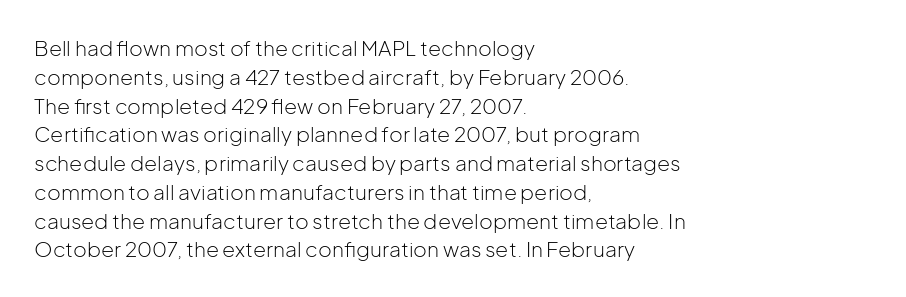
Each new line begins a customary step beneath the previous one. Stems here are at most as thick as an everyday book face. Words appear dense and cohesive because spacing is normal. Descenders hang freely into open space. The axis of the letterforms is exactly vertical.
